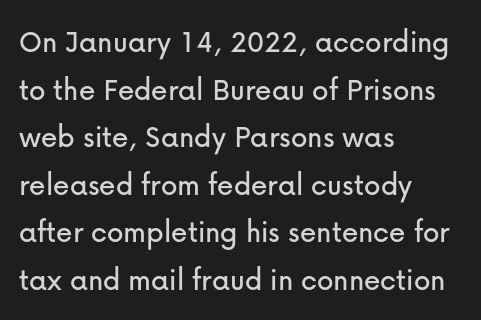
The image shows 33 px sans-serif type, upright; set left-aligned, normal line spacing (1.44x), normal letter spacing, not underlined; low stroke contrast and a medium x-height.
